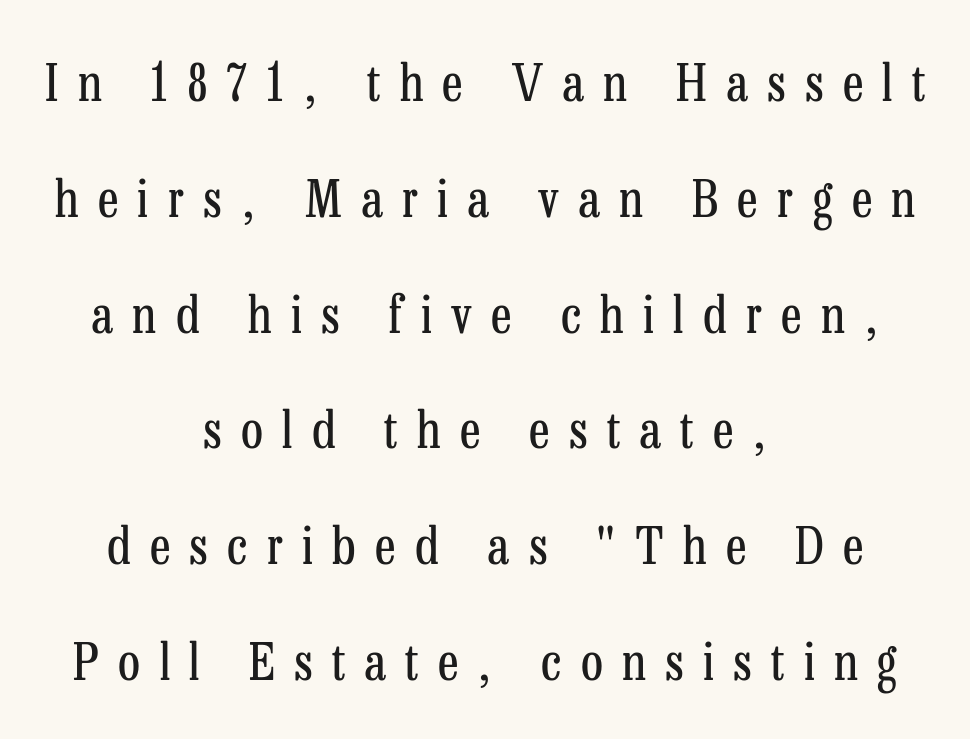
Is the type heavy? It reads as light-to-regular instead. Which margin do the lines hug? Neither — every line sits in the middle. These lines have a slow, spaced-out rhythm from letter to letter. Plain, unruled lines of type. The face used here is proportionally spaced, like ordinary book or web type.
